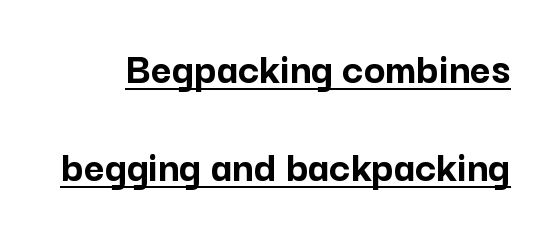
The image shows 45 px semibold sans-serif type, upright; set loose line spacing (2.17x), normal letter spacing, underlined; low stroke contrast and a medium x-height.
